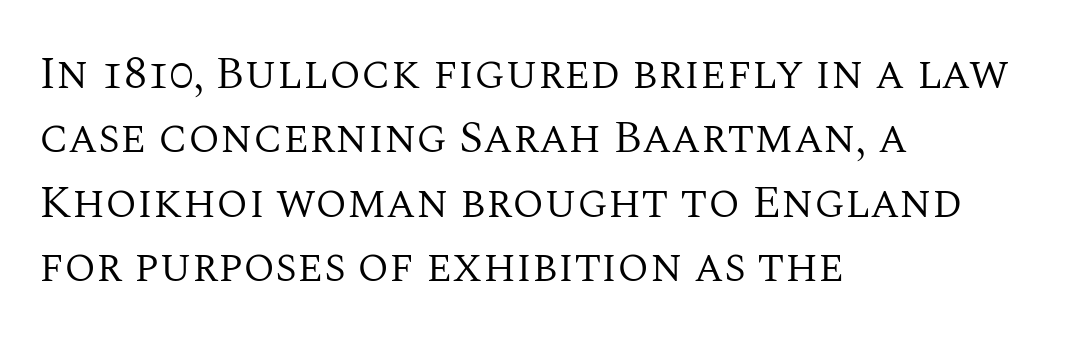
The image shows 46 px regular-weight serif type, upright; set left-aligned, normal line spacing (1.4x), normal letter spacing, not underlined; medium stroke contrast and a large x-height.
